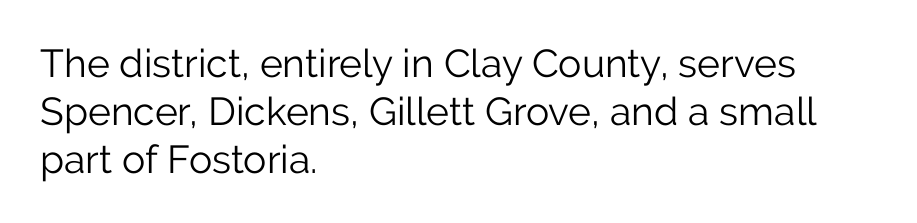
{"serif": "no", "italic": "no", "bold": "no", "weight": "light", "width": "normal", "stroke_contrast": "low", "x_height": "medium", "monospaced": "no", "underline": "no", "align": "left", "line_spacing_ratio": 1.23, "letter_spacing": "normal", "letter_spacing_em": 0.0, "glyph_px": 39}
